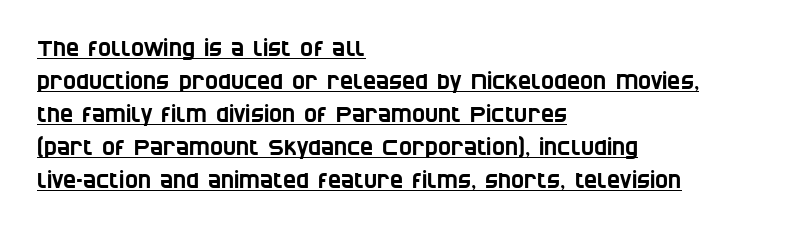
Like a heading marked for emphasis, these lines bear an underscore. If you measured baseline to baseline, you'd find a middling distance. The lines in this sample share a left origin and differ only in where they stop. There is no visible air inserted between adjacent glyphs.
